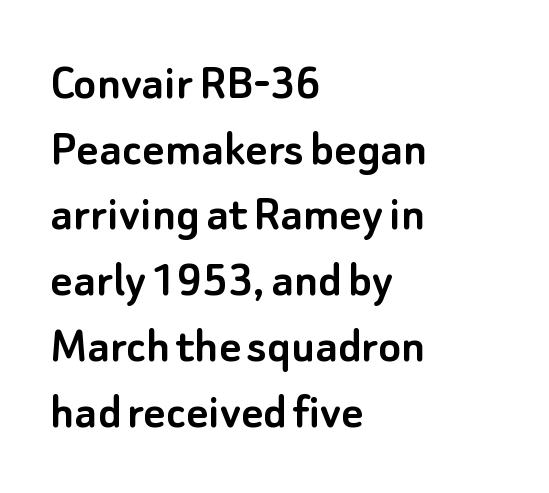
{"serif": "no", "italic": "no", "width": "normal", "stroke_contrast": "low", "x_height": "small", "monospaced": "no", "underline": "no", "align": "left", "line_spacing_ratio": 1.24, "letter_spacing": "normal", "letter_spacing_em": 0.0, "glyph_px": 53}
